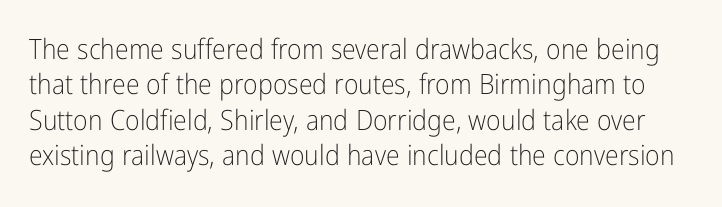
Q: Is the text bold? A: No.
Q: Is the text italic (slanted)? A: No, it is upright.
Q: Is the typeface a serif or a sans-serif typeface? A: Sans-serif.
Q: Is the text underlined? A: No.
Q: Is the spacing between letters normal or unusually wide? A: Normal.
Q: Is the spacing between lines tight, normal or loose? A: Normal.
Q: Width (condensed, normal, or wide)? A: Condensed.
Q: Stroke contrast? A: Low.
Q: x-height? A: Medium.
Q: Monospaced? A: No.
